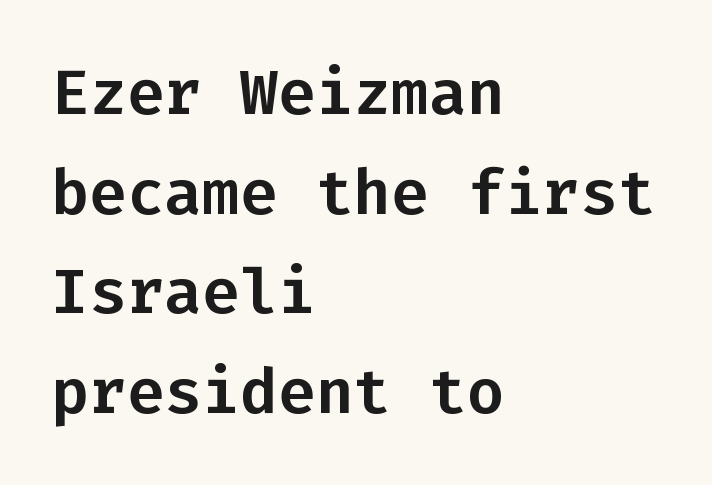
The image shows 63 px sans-serif type, upright, monospaced; set left-aligned, normal line spacing (1.58x), normal letter spacing, not underlined; low stroke contrast and a medium x-height.
